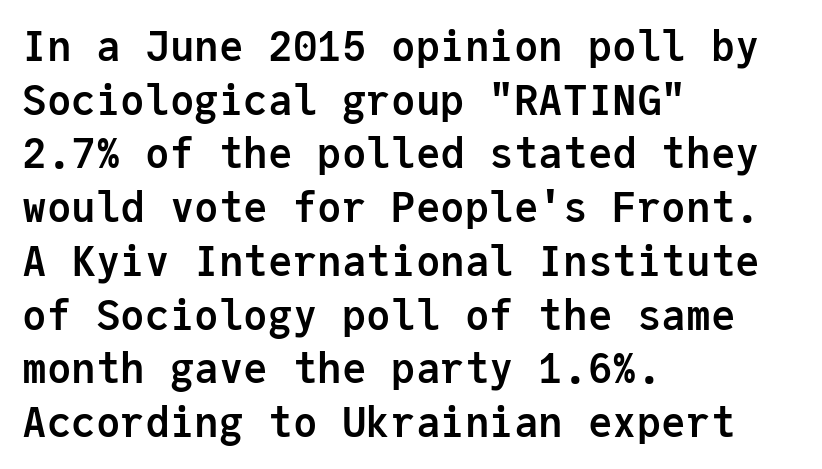
The image shows 41 px semibold sans-serif type, upright, monospaced; set left-aligned, normal line spacing (1.31x), normal letter spacing, not underlined; low stroke contrast and a medium x-height.
